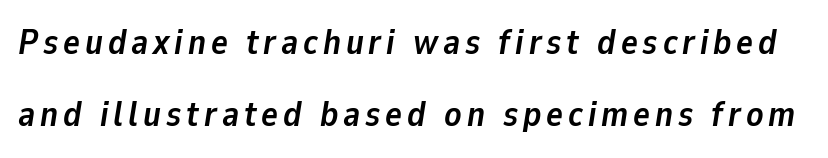
Decoration check: the copy has no underline. The typesetting leans heavy: a genuine bold. Slanted lettering throughout. Looks like regular typesetting: each glyph gets only the width it needs. The space between consecutive lines is lavish.
